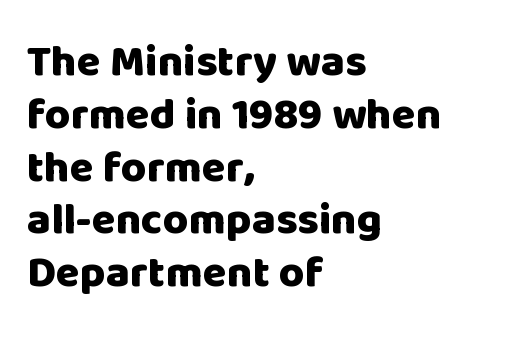
{"serif": "no", "italic": "no", "bold": "yes", "weight": "heavy", "width": "normal", "stroke_contrast": "low", "x_height": "large", "monospaced": "no", "underline": "no", "align": "left", "line_spacing_ratio": 1.2, "letter_spacing": "normal", "letter_spacing_em": 0.0, "glyph_px": 44}
